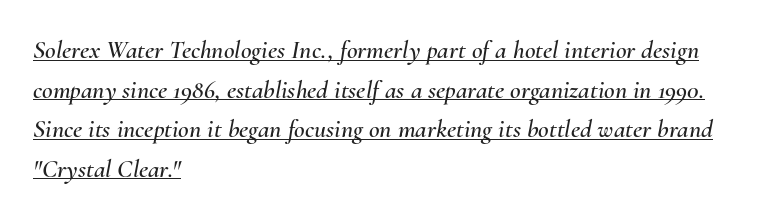
{"italic": "yes", "lean": "right", "slant_degrees": 10, "underline": "yes", "align": "left", "line_spacing": "normal", "line_spacing_ratio": 1.52, "letter_spacing": "normal", "letter_spacing_em": 0.0, "glyph_px": 26}
